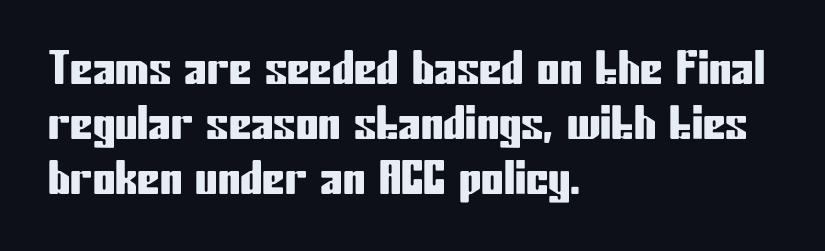
Q: Is the text italic (slanted)? A: No, it is upright.
Q: Is the typeface a serif or a sans-serif typeface? A: Sans-serif.
Q: Is the text underlined? A: No.
Q: How is the paragraph aligned? A: Left-aligned.
Q: Is the spacing between letters normal or unusually wide? A: Normal.
Q: Width (condensed, normal, or wide)? A: Condensed.
Q: Stroke contrast? A: Low.
Q: x-height? A: Medium.
Q: Monospaced? A: No.
